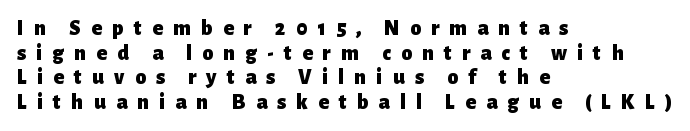
Q: Is the text bold? A: Yes.
Q: Is the text italic (slanted)? A: No, it is upright.
Q: Is the text underlined? A: No.
Q: How is the paragraph aligned? A: Left-aligned.
Q: Is the spacing between letters normal or unusually wide? A: Unusually wide.
Q: Is the spacing between lines tight, normal or loose? A: Tight.
